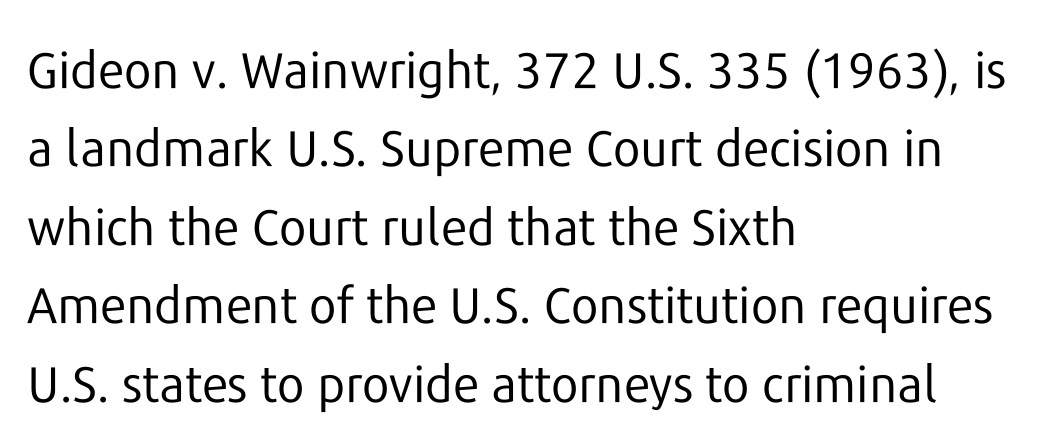
Letterform terminals end flat and unadorned throughout the passage. Left-aligned paragraph, ragged on the right. Quick note: not italic, upright. Words appear dense and cohesive because spacing is normal. The rows are spaced the way most documents space them. You could not count columns in this text — the font is proportionally spaced.
